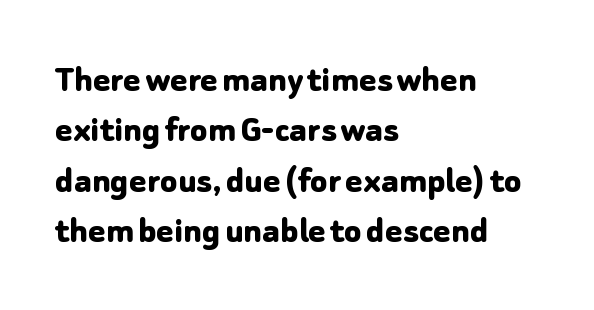
{"serif": "no", "italic": "no", "bold": "yes", "weight": "bold", "width": "normal", "stroke_contrast": "low", "x_height": "medium", "monospaced": "no", "underline": "no", "align": "left", "line_spacing": "normal", "line_spacing_ratio": 1.26, "letter_spacing": "normal", "letter_spacing_em": 0.0, "glyph_px": 40}
